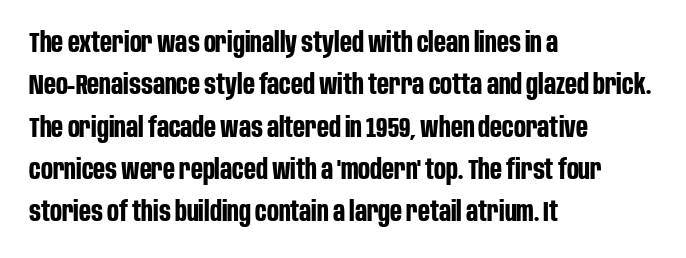
The image shows 28 px bold, condensed sans-serif type, upright; set left-aligned, normal line spacing (1.51x), normal letter spacing, not underlined; low stroke contrast and a large x-height.
